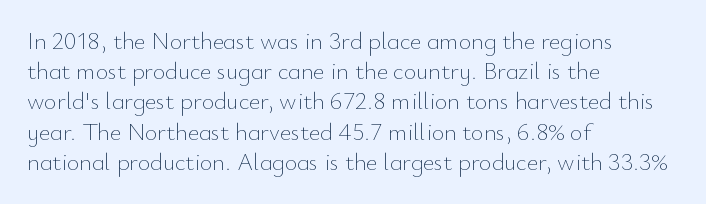
{"italic": "no", "bold": "no", "underline": "no", "align": "left", "line_spacing": "normal", "line_spacing_ratio": 1.26, "letter_spacing": "normal", "letter_spacing_em": 0.0, "glyph_px": 24}
